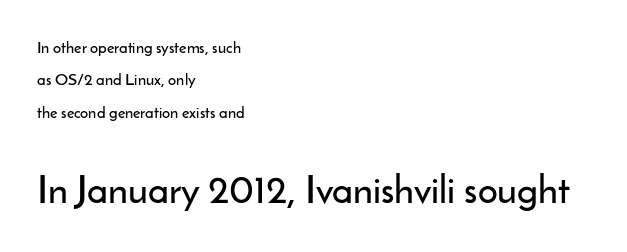
{"serif": "no", "italic": "no", "width": "normal", "stroke_contrast": "low", "x_height": "small", "monospaced": "no", "underline": "no", "align": "left", "line_spacing": "loose", "line_spacing_ratio": 2.02, "letter_spacing": "normal", "letter_spacing_em": 0.0, "larger_block": "second", "size_ratio": 2.44, "glyph_px": 39}
